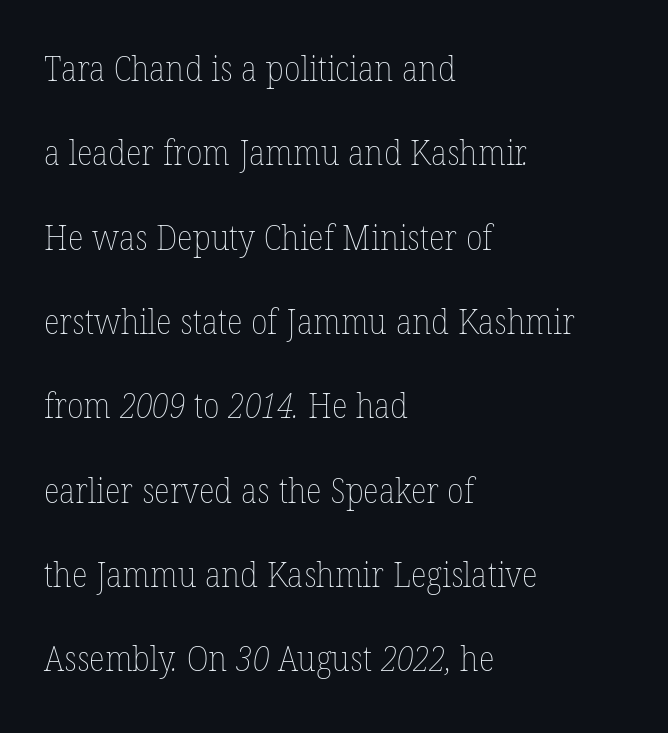
{"bold": "no", "weight": "thin", "width": "normal", "stroke_contrast": "low", "x_height": "medium", "monospaced": "no", "underline": "no", "align": "left", "line_spacing": "loose", "line_spacing_ratio": 2.48, "letter_spacing": "normal", "letter_spacing_em": 0.0, "glyph_px": 34}
